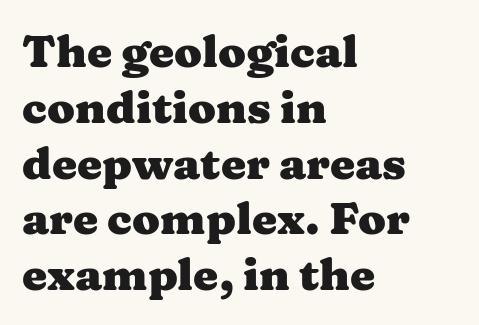
The image shows 45 px heavy, wide serif type, upright; set left-aligned, line spacing 1.24x, normal letter spacing, not underlined; medium stroke contrast and a medium x-height.
